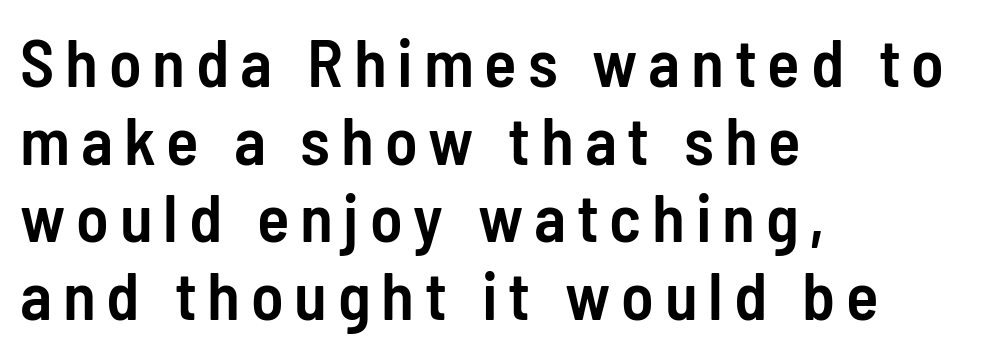
Q: Is the text bold? A: Semi-bold.
Q: Is the text italic (slanted)? A: No, it is upright.
Q: Is the typeface a serif or a sans-serif typeface? A: Sans-serif.
Q: Is the text underlined? A: No.
Q: How is the paragraph aligned? A: Left-aligned.
Q: Width (condensed, normal, or wide)? A: Condensed.
Q: Stroke contrast? A: Low.
Q: x-height? A: Medium.
Q: Monospaced? A: No.
